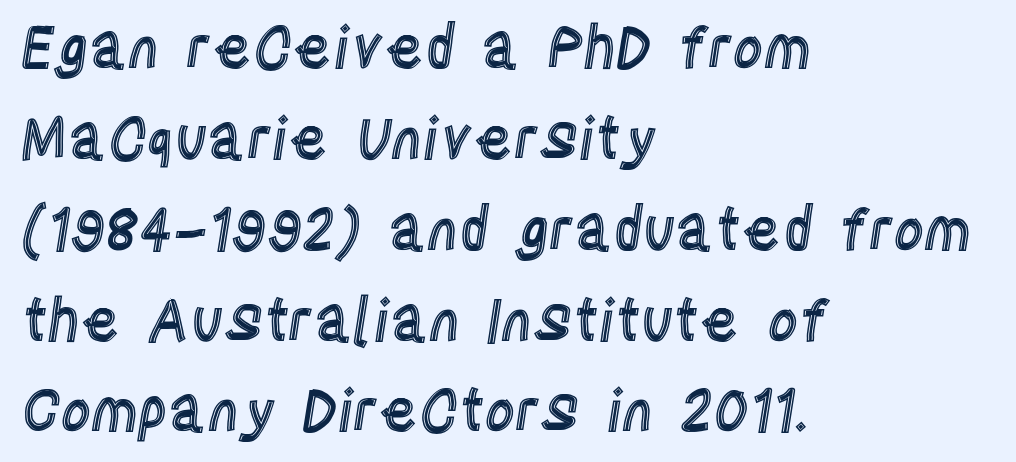
{"width": "condensed", "x_height": "large", "monospaced": "no", "underline": "no", "align": "left", "line_spacing": "normal", "line_spacing_ratio": 1.54, "letter_spacing": "normal", "letter_spacing_em": 0.0, "glyph_px": 59}
